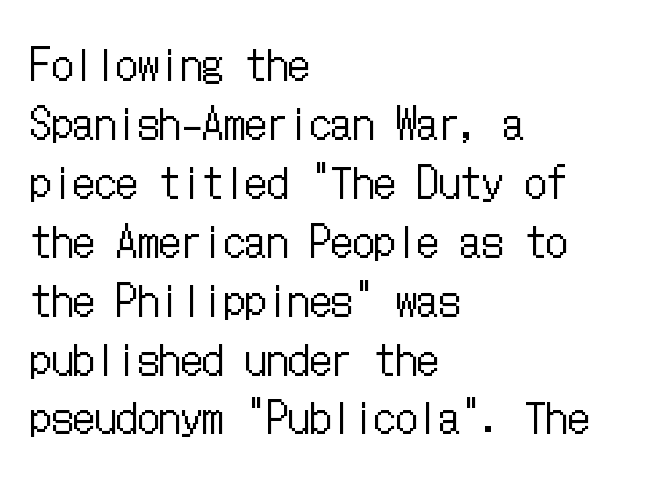
The gap between lines stays unmarked. The line texture is even and compact thanks to regular tracking. These lines were composed using upright roman letters. This block has exactly the height ordinary leading produces. Caption: face not bold, strokes unweighted. The lines in this sample share a left origin and differ only in where they stop.
